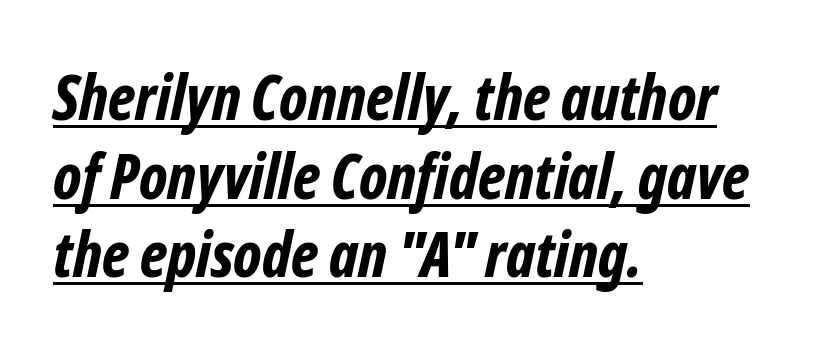
The image shows 62 px bold, condensed type, italic (leaning right); set left-aligned, normal line spacing (1.27x), normal letter spacing, underlined; low stroke contrast and a medium x-height.
